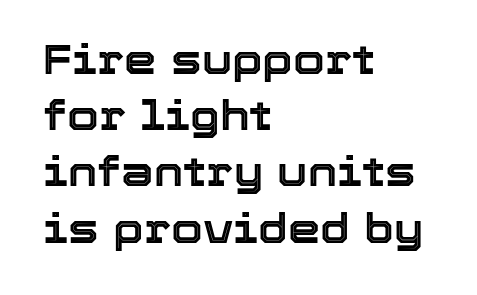
Unlike italic type, these characters show no tilt at all. Whoever set this chose a conventional vertical rhythm. The passage shown is typed in a proportional face where columns would drift. The passage is arranged the way most books set body copy — flush left. The tracking reads as untouched default to a designer's eye.
